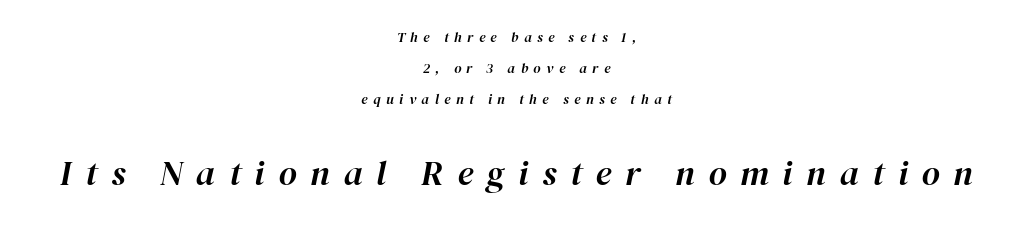
The image shows 35 px text type, italic (leaning right); set centered, loose line spacing (2.22x), unusually wide letter spacing (+0.39 em), not underlined; the second (bottom) block is 2.5x larger; high stroke contrast and a medium x-height.
